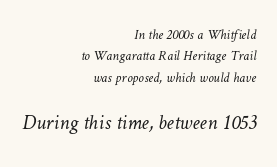
The image shows 21 px text type; set right-aligned, normal line spacing (1.52x), normal letter spacing, not underlined; the second (bottom) block is 1.5x larger.
